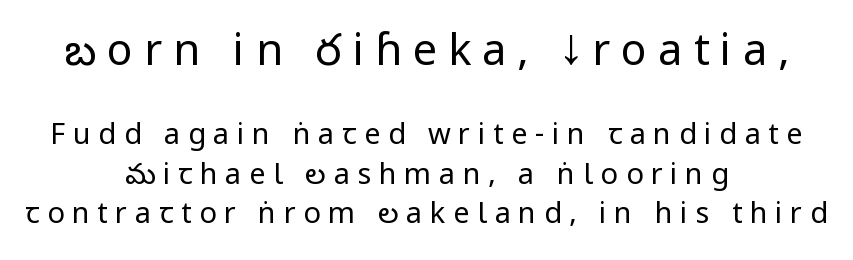
Q: Is the text bold? A: No.
Q: Is the text italic (slanted)? A: No, it is upright.
Q: Is the typeface a serif or a sans-serif typeface? A: Sans-serif.
Q: Is the text underlined? A: No.
Q: How is the paragraph aligned? A: Centered.
Q: Is the spacing between letters normal or unusually wide? A: Unusually wide.
Q: Is the spacing between lines tight, normal or loose? A: Normal.
Q: Which block of text is set in a larger size, the first (top) or the second (bottom)? A: The first (top) one.
Q: Width (condensed, normal, or wide)? A: Condensed.
Q: Stroke contrast? A: Low.
Q: x-height? A: Large.
Q: Monospaced? A: No.
